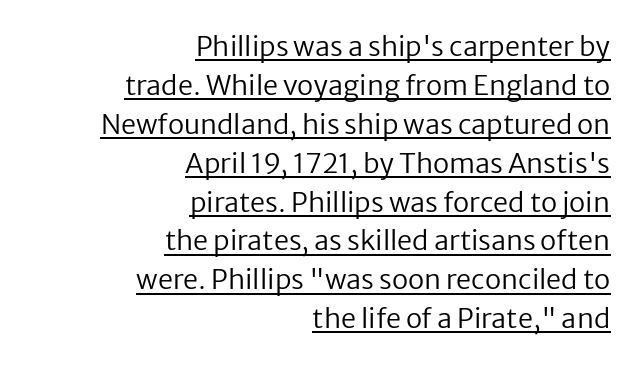
This sample carries an underscore along the baseline area. Regarding leading, the lines here are spaced in the standard way. This sample uses plain, unmodified letter spacing. The letters stand upright; this is a roman face. Stems here are at most as thick as an everyday book face. Is the block centered? No — it sits flush against the right margin.
